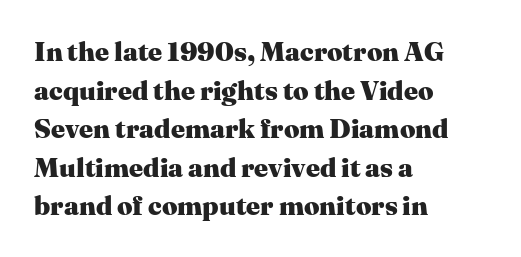
Q: Is the text bold? A: Yes.
Q: Is the text italic (slanted)? A: No, it is upright.
Q: Is the text underlined? A: No.
Q: How is the paragraph aligned? A: Left-aligned.
Q: Is the spacing between letters normal or unusually wide? A: Normal.
Q: Is the spacing between lines tight, normal or loose? A: Normal.
